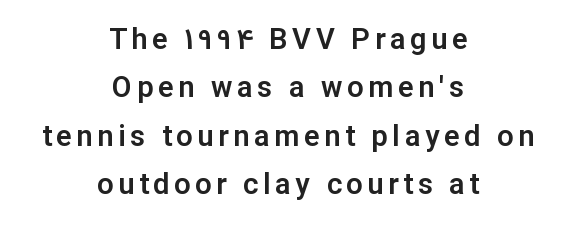
The image shows 29 px sans-serif type, upright; set centered, normal line spacing (1.67x), not underlined; low stroke contrast and a medium x-height.
